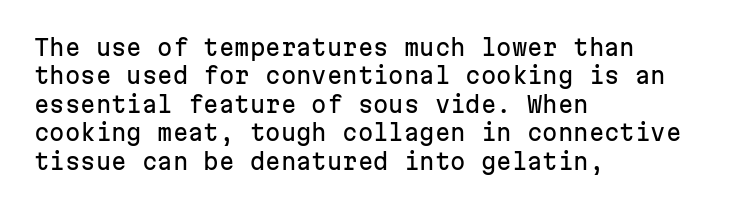
Q: Is the text italic (slanted)? A: No, it is upright.
Q: Is the text underlined? A: No.
Q: How is the paragraph aligned? A: Left-aligned.
Q: Is the spacing between letters normal or unusually wide? A: Normal.
Q: Is the spacing between lines tight, normal or loose? A: Normal.
